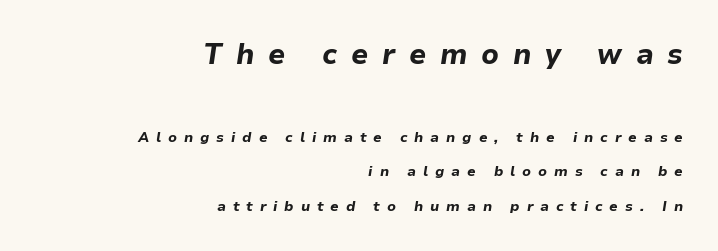
The image shows 28 px bold type, italic (leaning right); set right-aligned, loose line spacing (2.47x), unusually wide letter spacing (+0.49 em), not underlined; the first (top) block is 2.0x larger; low stroke contrast and a medium x-height.
